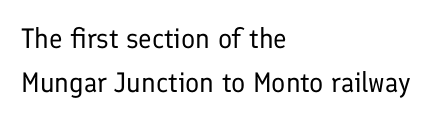
Q: Is the text bold? A: No.
Q: Is the text italic (slanted)? A: No, it is upright.
Q: Is the typeface a serif or a sans-serif typeface? A: Sans-serif.
Q: Is the text underlined? A: No.
Q: How is the paragraph aligned? A: Left-aligned.
Q: Is the spacing between letters normal or unusually wide? A: Normal.
Q: Is the spacing between lines tight, normal or loose? A: Normal.
Q: Width (condensed, normal, or wide)? A: Normal.
Q: Stroke contrast? A: Low.
Q: x-height? A: Medium.
Q: Monospaced? A: No.
